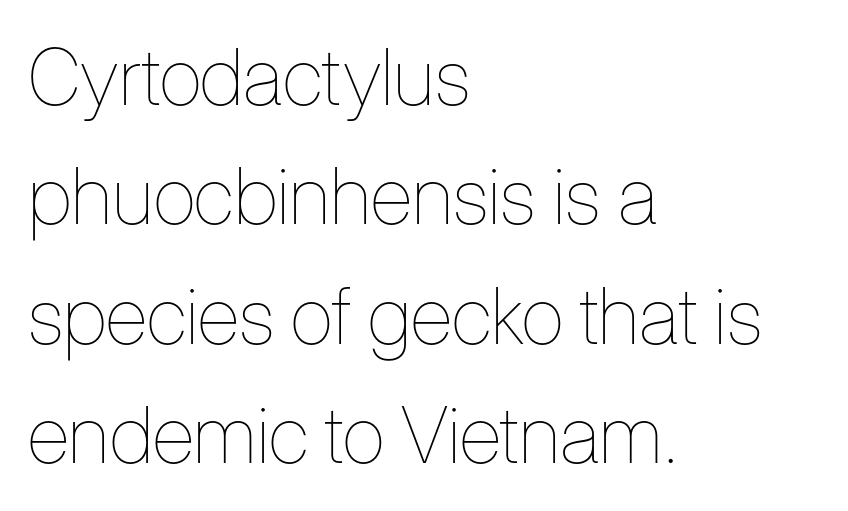
The specimen omits any rule beneath the text block's lines. Short and long lines alike share a common starting point at left. Varying glyph widths throughout — classic text-font behaviour. Stems here are at most as thick as an everyday book face.
